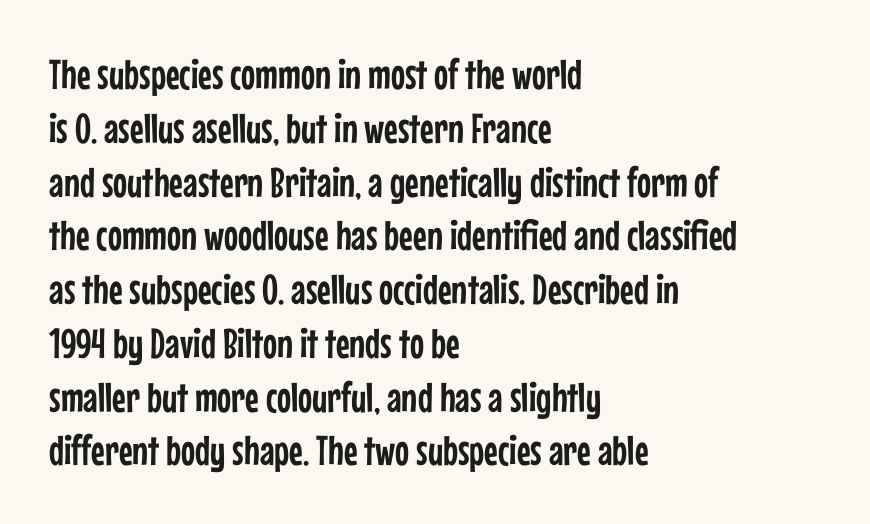
The image shows 42 px condensed sans-serif type, upright; set left-aligned, normal line spacing (1.28x), normal letter spacing, not underlined; low stroke contrast and a medium x-height.
